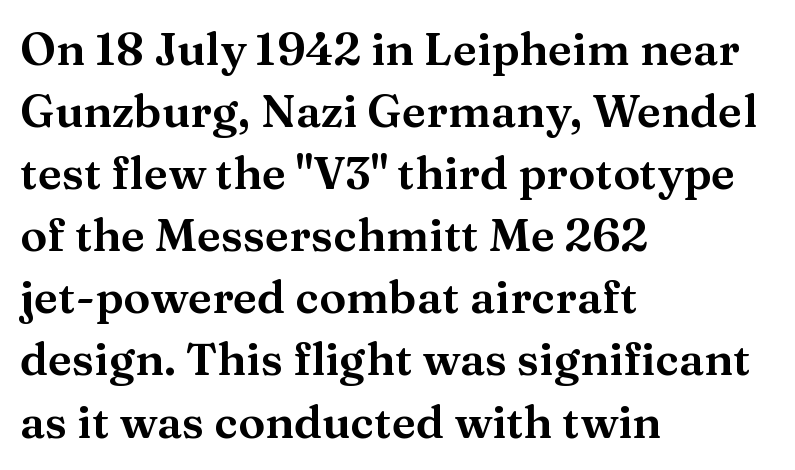
{"serif": "yes", "italic": "no", "width": "wide", "stroke_contrast": "medium", "x_height": "medium", "monospaced": "no", "underline": "no", "align": "left", "line_spacing": "normal", "line_spacing_ratio": 1.38, "letter_spacing": "normal", "letter_spacing_em": 0.0, "glyph_px": 45}
